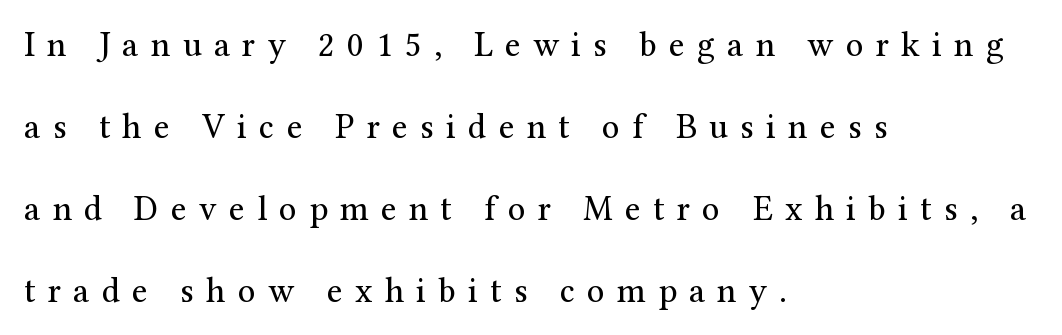
Q: Is the text bold? A: No.
Q: Is the text italic (slanted)? A: No, it is upright.
Q: Is the typeface a serif or a sans-serif typeface? A: Serif.
Q: Is the text underlined? A: No.
Q: How is the paragraph aligned? A: Left-aligned.
Q: Is the spacing between letters normal or unusually wide? A: Unusually wide.
Q: Is the spacing between lines tight, normal or loose? A: Loose.
Q: Width (condensed, normal, or wide)? A: Normal.
Q: Stroke contrast? A: Medium.
Q: x-height? A: Medium.
Q: Monospaced? A: No.
